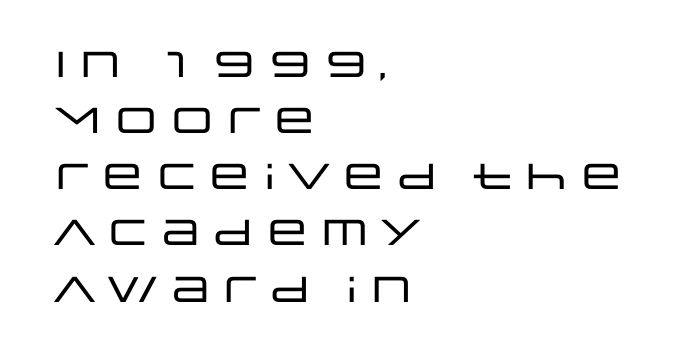
{"serif": "no", "italic": "no", "width": "wide", "stroke_contrast": "low", "x_height": "large", "monospaced": "no", "underline": "no", "align": "left", "line_spacing": "normal", "line_spacing_ratio": 1.56, "letter_spacing": "normal", "letter_spacing_em": 0.0, "glyph_px": 36}
